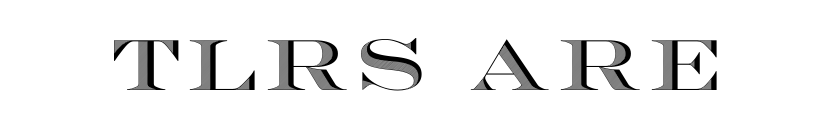
{"italic": "no", "width": "wide", "x_height": "large", "monospaced": "no", "underline": "no", "glyph_px": 71}
